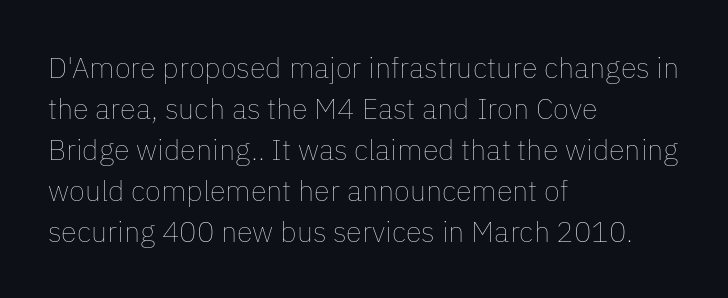
{"italic": "no", "bold": "no", "weight": "thin", "width": "normal", "stroke_contrast": "low", "x_height": "medium", "monospaced": "no", "underline": "no", "align": "left", "line_spacing": "normal", "line_spacing_ratio": 1.41, "letter_spacing": "normal", "letter_spacing_em": 0.0, "glyph_px": 29}
